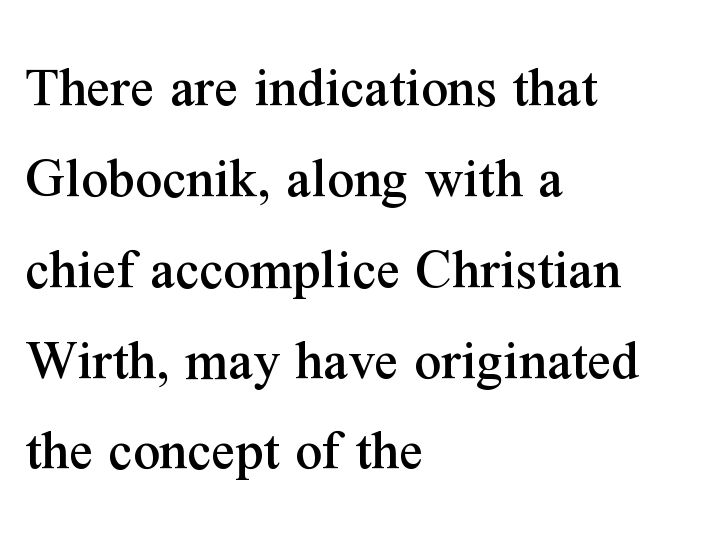
Reading down the block, your eye returns to a fixed left position each line. Here the designer chose a conventional face with non-uniform glyph widths. Descenders are the only things crossing below the line. What kind of face is this? One with serifs. Compared with typical paragraphs, the rows here are spaced about the same.
